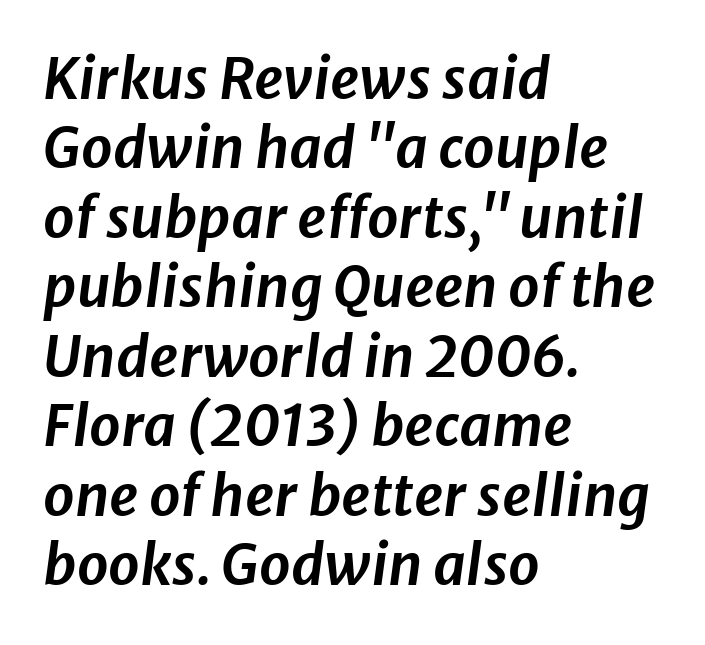
Short and long lines alike share a common starting point at left. Letter spacing: default. The whole block is typeset with a tilt. Each letter keeps its own natural width here, so spacing adapts to shape.
